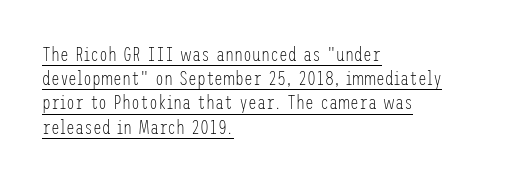
{"italic": "no", "bold": "no", "underline": "yes", "align": "left", "line_spacing_ratio": 1.21, "letter_spacing": "normal", "letter_spacing_em": 0.0, "glyph_px": 20}
